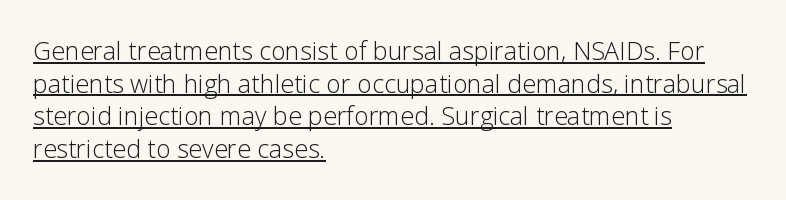
The image shows 25 px text type, upright; set left-aligned, normal line spacing (1.31x), normal letter spacing, underlined.
